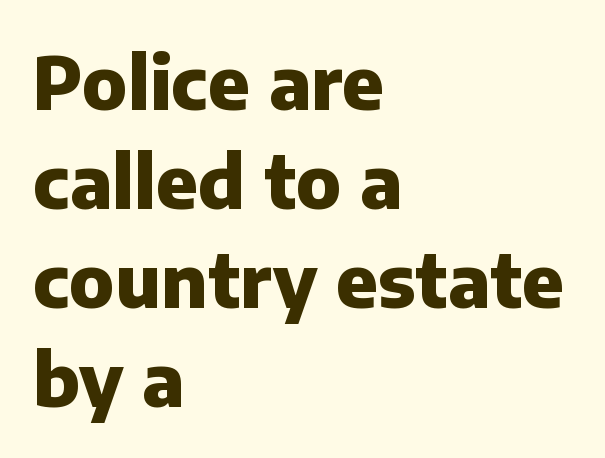
The image shows 74 px heavy sans-serif type, upright; set left-aligned, normal line spacing (1.34x), normal letter spacing, not underlined; low stroke contrast and a medium x-height.
